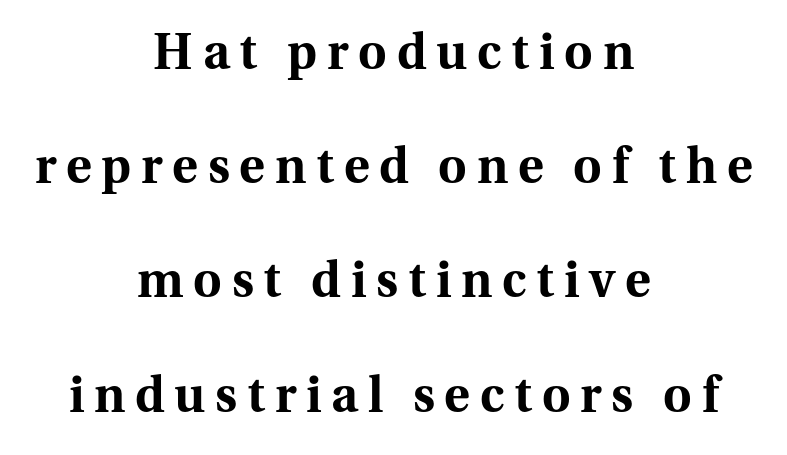
Q: Is the text bold? A: Yes.
Q: Is the text italic (slanted)? A: No, it is upright.
Q: Is the typeface a serif or a sans-serif typeface? A: Serif.
Q: Is the text underlined? A: No.
Q: How is the paragraph aligned? A: Centered.
Q: Is the spacing between letters normal or unusually wide? A: Unusually wide.
Q: Is the spacing between lines tight, normal or loose? A: Loose.
Q: Width (condensed, normal, or wide)? A: Normal.
Q: Stroke contrast? A: Medium.
Q: x-height? A: Medium.
Q: Monospaced? A: No.
